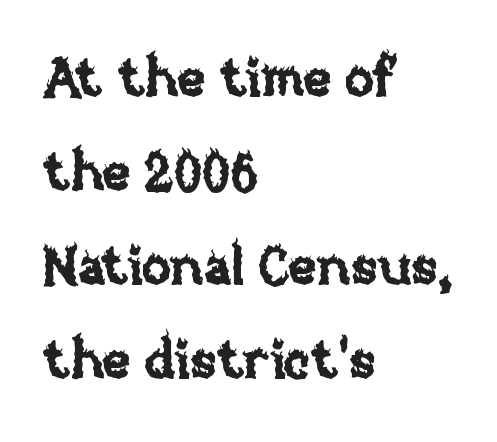
{"italic": "no", "width": "normal", "stroke_contrast": "low", "x_height": "large", "monospaced": "no", "underline": "no", "align": "left", "line_spacing_ratio": 1.74, "letter_spacing": "normal", "letter_spacing_em": 0.0, "glyph_px": 54}
